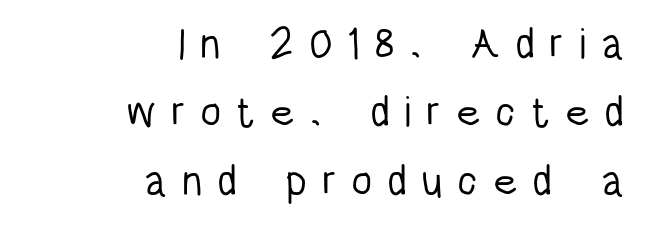
The image shows 43 px light, condensed sans-serif type, upright; set right-aligned, normal line spacing (1.59x), unusually wide letter spacing (+0.34 em), not underlined; low stroke contrast and a large x-height.
